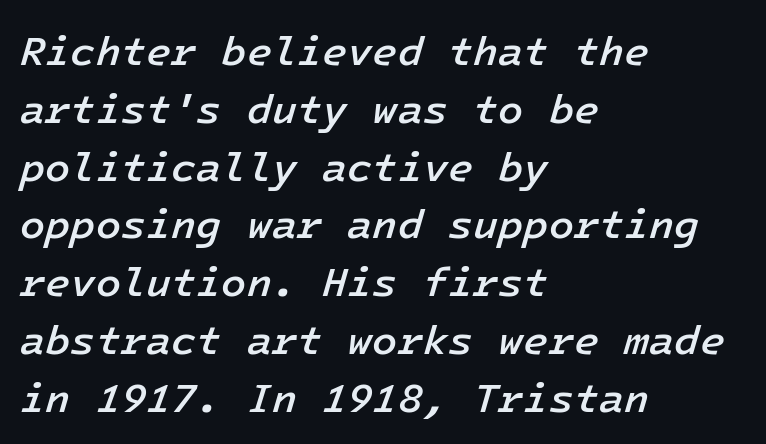
Rendered with sloped, italic letterforms. This sample is left-justified, so line endings fall wherever the words run out. These words are printed semibold, heavier than regular yet not bold. This rendering leaves character spacing at its baseline value. Quick note: interline space is typical. The words here are not underlined.
